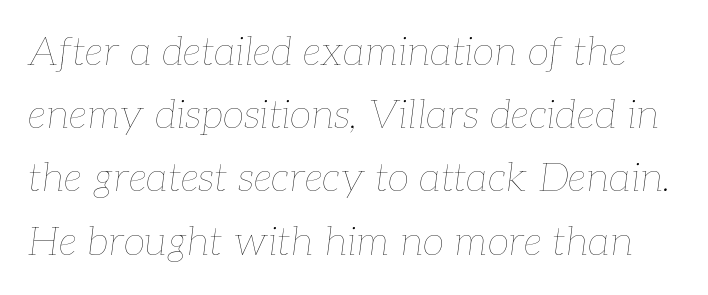
Q: Is the text bold? A: No.
Q: Is the text italic (slanted)? A: Yes, it leans right by about 7 degrees.
Q: Is the text underlined? A: No.
Q: Is the spacing between letters normal or unusually wide? A: Normal.
Q: Is the spacing between lines tight, normal or loose? A: Normal.
Q: Width (condensed, normal, or wide)? A: Normal.
Q: Stroke contrast? A: Low.
Q: x-height? A: Medium.
Q: Monospaced? A: No.
